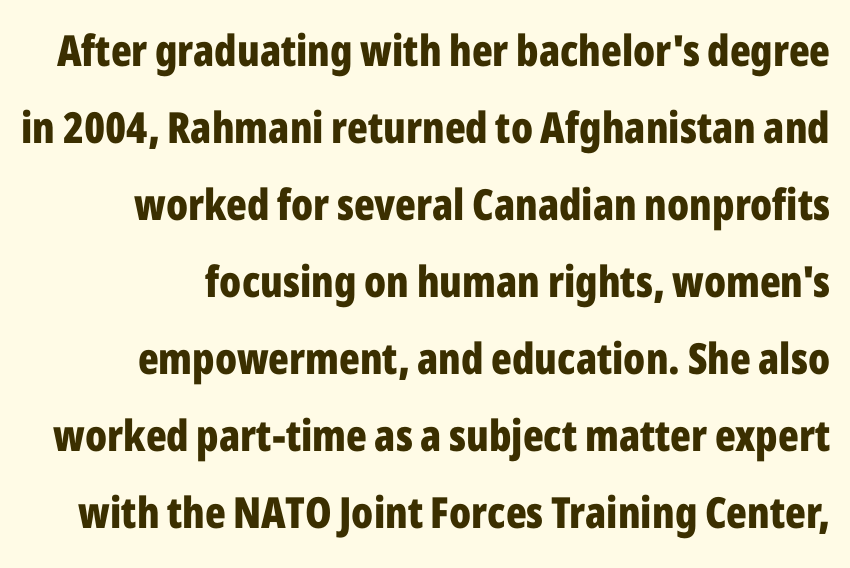
The image shows 43 px bold, condensed sans-serif type, upright; set line spacing 1.79x, normal letter spacing, not underlined; low stroke contrast and a medium x-height.
